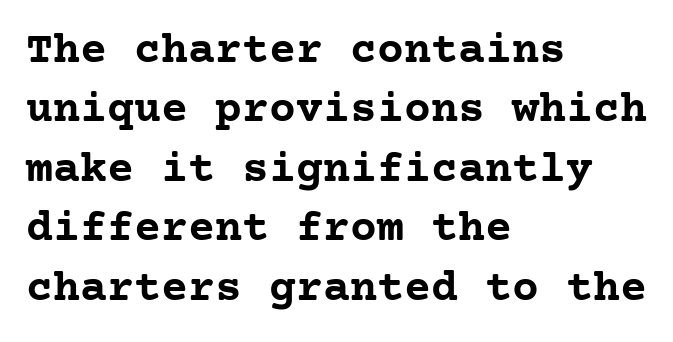
The image shows 45 px semibold serif type, upright; set left-aligned, normal line spacing (1.32x), normal letter spacing, not underlined; low stroke contrast and a medium x-height.
